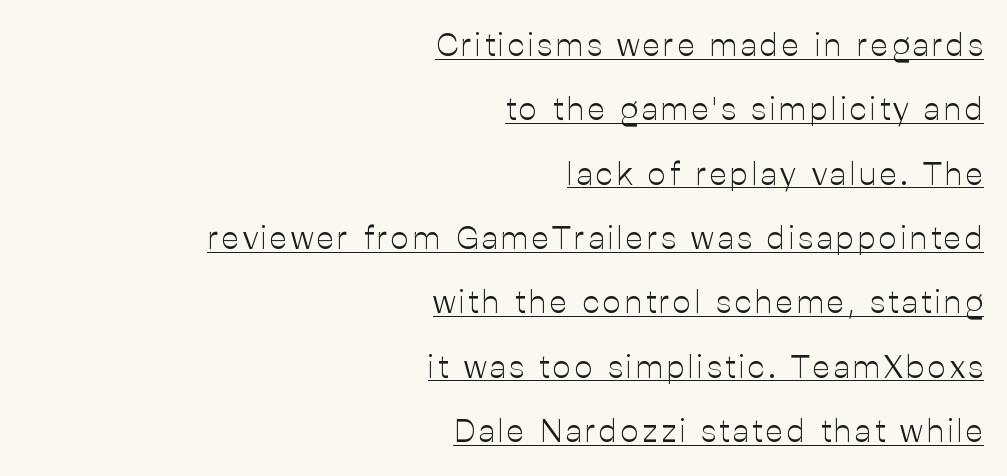
The image shows 32 px light sans-serif type, upright; set right-aligned, loose line spacing (2.01x), underlined; low stroke contrast and a medium x-height.
